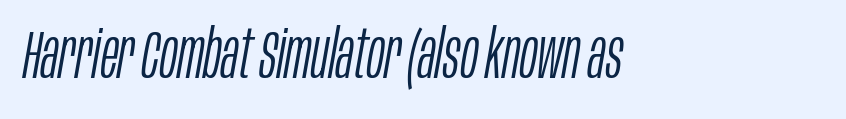
The image shows 67 px light, condensed type, italic (leaning right); set normal letter spacing, not underlined; low stroke contrast and a large x-height.
